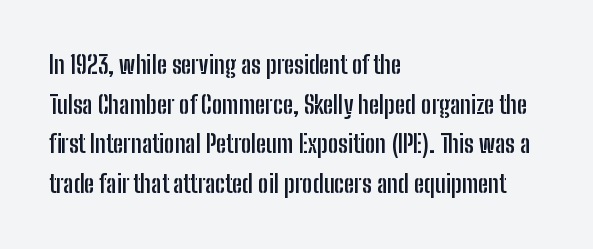
The words here are not underlined. Glyph-to-glyph distance matches everyday printed text. The rows are spaced the way most documents space them. The lettering holds an erect, upright posture throughout. Heavy-handed strokes throughout: this text is bold. Which margin do the lines hug? The left one — the right edge is uneven.
